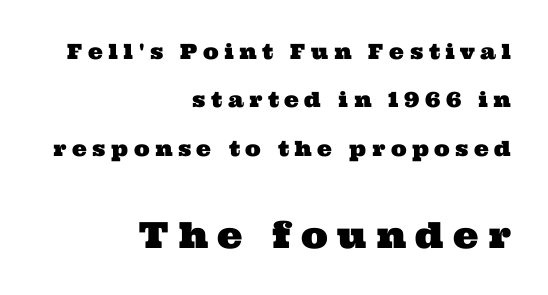
The gaps between neighbouring characters are conspicuously large. This sample has the flowing, uneven cadence of proportional lettering. This sample uses a serif face. Casual observation: everything's shoved over to the right. Unmarked baselines from the first word to the last. This sample trades compactness for vertical openness between lines.
